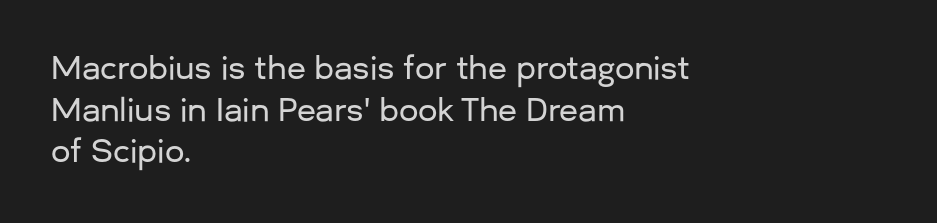
{"serif": "no", "italic": "no", "width": "normal", "stroke_contrast": "low", "x_height": "medium", "monospaced": "no", "underline": "no", "align": "left", "line_spacing": "normal", "line_spacing_ratio": 1.34, "letter_spacing": "normal", "letter_spacing_em": 0.0, "glyph_px": 31}
